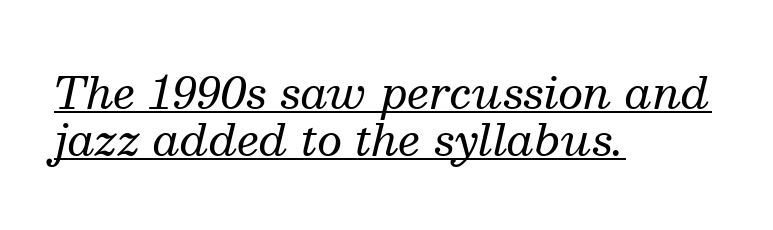
The image shows 44 px regular-weight serif type, italic (leaning right); set left-aligned, tight line spacing (1.07x), normal letter spacing, underlined; medium stroke contrast and a medium x-height.
